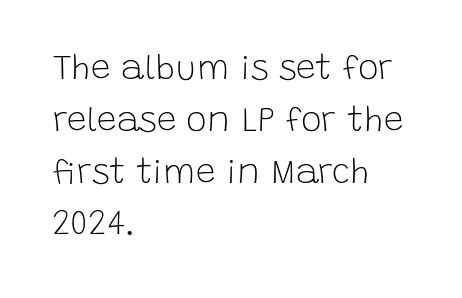
{"serif": "no", "italic": "no", "bold": "no", "weight": "light", "width": "normal", "stroke_contrast": "low", "x_height": "large", "monospaced": "no", "underline": "no", "align": "left", "line_spacing": "normal", "line_spacing_ratio": 1.48, "letter_spacing": "normal", "letter_spacing_em": 0.0, "glyph_px": 35}
